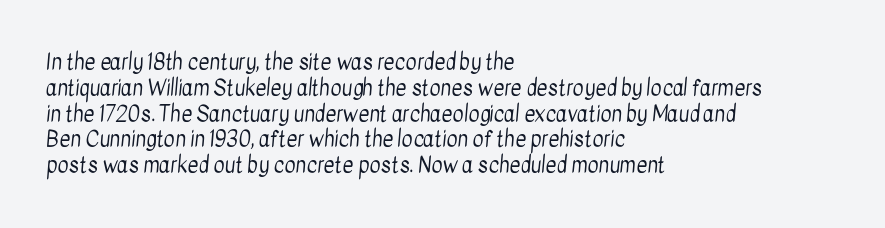
The foot of each line stays bare and open. The characters are drawn with everyday or finer stroke widths. Letter spacing: default. Line beginnings align vertically; line endings do not.
